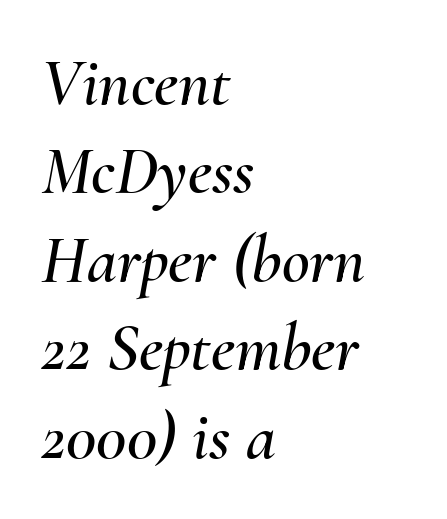
Leading matches the norm, producing a regular column. Honestly, there is no underline to notice here at all. Is the type slanted? Yes — the strokes lean at a clear angle. In terms of letterspacing, this is plain default setting.
